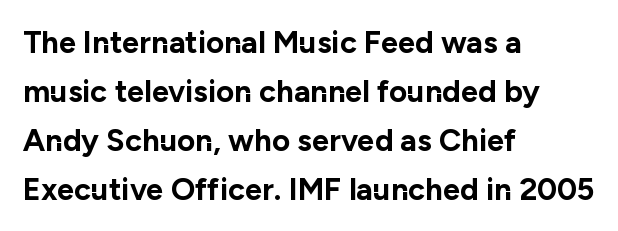
Grotesque or geometric, the face here clearly has no serifs. Horizontal alignment here is leftward, the default for most running prose. Is the letter spacing exaggerated? No — it looks like the ordinary default. Normally led — the rows are evenly, conventionally spaced. Stroke thickness is high; the sample reads as a true bold. Think of a printed novel: that variable character pitch is what you see here.
